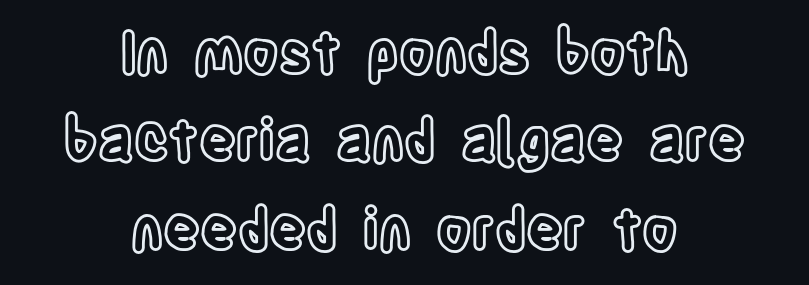
This block has exactly the height ordinary leading produces. Centered paragraph, ragged on both sides. Plain, unruled lines of type. The face used here is proportionally spaced, like ordinary book or web type. When letters stand straight like this, we call the style roman or upright.
